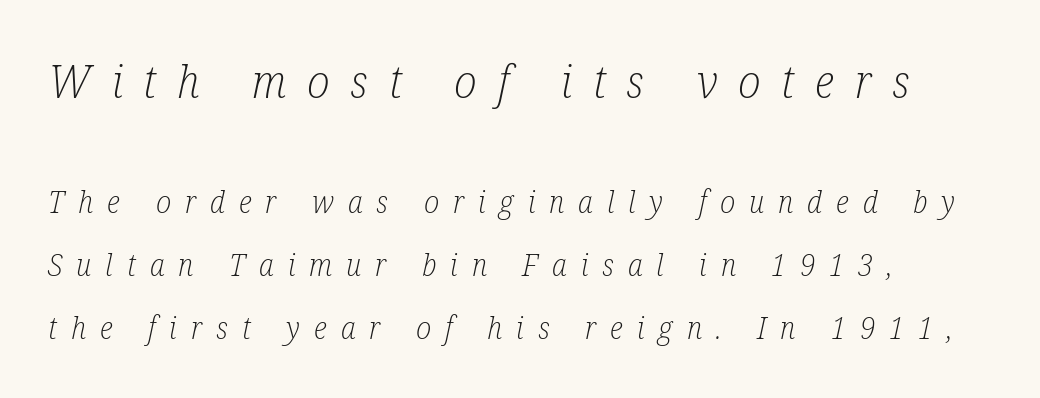
{"serif": "yes", "italic": "yes", "lean": "right", "slant_degrees": 12, "bold": "no", "weight": "light", "width": "condensed", "stroke_contrast": "low", "x_height": "medium", "monospaced": "no", "underline": "no", "align": "left", "line_spacing": "loose", "line_spacing_ratio": 2.04, "letter_spacing": "wide", "letter_spacing_em": 0.45, "larger_block": "first", "size_ratio": 1.48, "glyph_px": 46}
